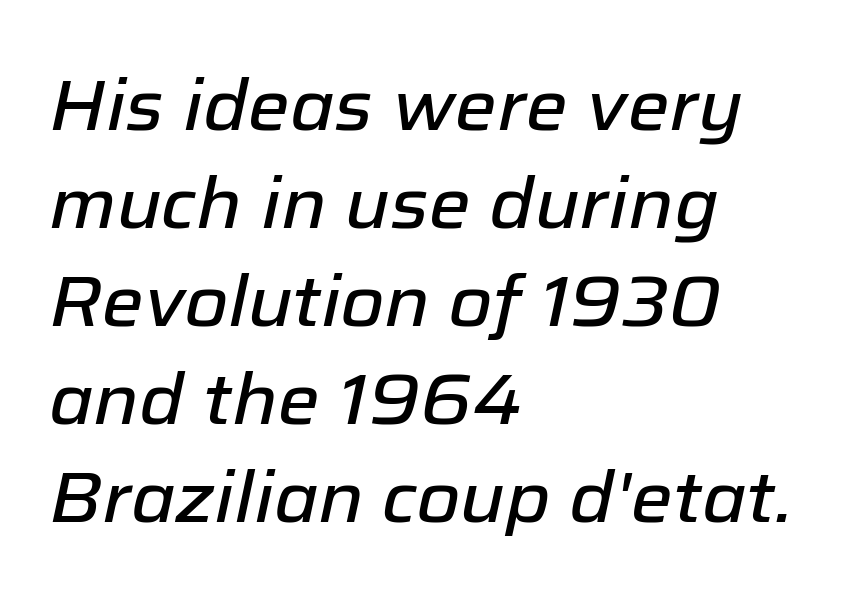
The image shows 71 px text type, italic (leaning right); set left-aligned, normal line spacing (1.38x), normal letter spacing, not underlined; low stroke contrast and a medium x-height.
